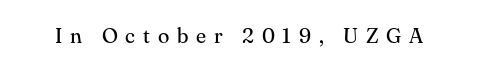
The image shows 21 px text type, upright; set unusually wide letter spacing (+0.37 em), not underlined.
